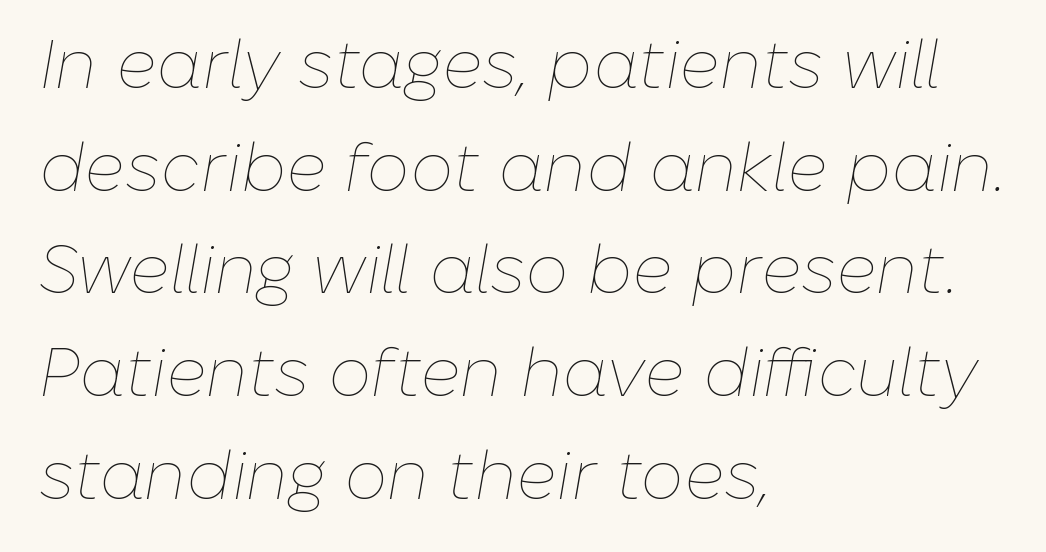
Glyph-to-glyph distance matches everyday printed text. Do the characters align in a grid? No, the font is proportional. Each row of text sits above clean, open space. The passage shown stacks its lines at a standard gap. Where is the straight margin? On the left. The typeface has the unassuming heft of standard copy or less.
